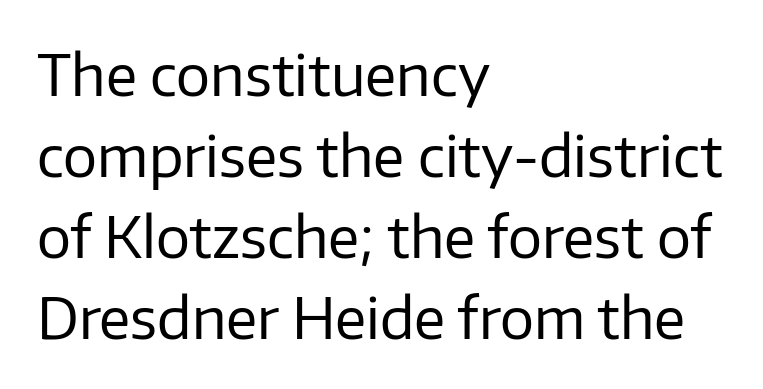
Look at the tracking — it's just the regular setting, nothing added. Rule under the text: the space is simply empty. Weight: regular or lighter. The designer went with a sans here, leaving each stem footless. These lines are set flush left with a ragged right edge.
